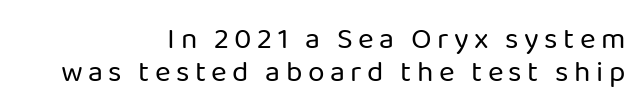
Q: Is the text bold? A: No.
Q: Is the text italic (slanted)? A: No, it is upright.
Q: Is the typeface a serif or a sans-serif typeface? A: Sans-serif.
Q: Is the text underlined? A: No.
Q: How is the paragraph aligned? A: Right-aligned.
Q: Is the spacing between lines tight, normal or loose? A: Tight.
Q: Width (condensed, normal, or wide)? A: Normal.
Q: Stroke contrast? A: Low.
Q: x-height? A: Medium.
Q: Monospaced? A: No.
